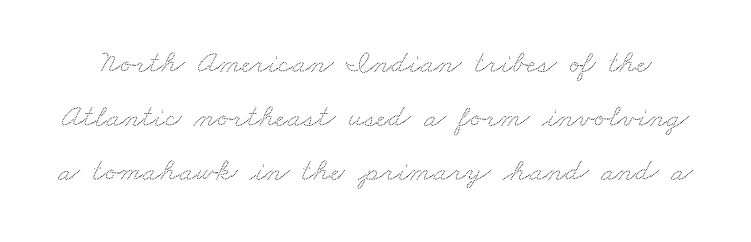
{"width": "wide", "stroke_contrast": "low", "x_height": "small", "monospaced": "no", "underline": "no", "line_spacing": "normal", "line_spacing_ratio": 1.69, "letter_spacing": "normal", "letter_spacing_em": 0.0, "glyph_px": 32}
